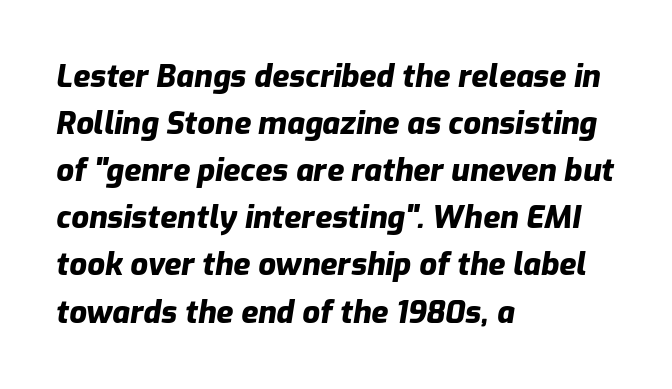
{"italic": "yes", "lean": "right", "slant_degrees": 9, "bold": "yes", "weight": "heavy", "width": "normal", "stroke_contrast": "low", "x_height": "medium", "monospaced": "no", "underline": "no", "align": "left", "line_spacing": "normal", "line_spacing_ratio": 1.52, "letter_spacing": "normal", "letter_spacing_em": 0.0, "glyph_px": 31}
